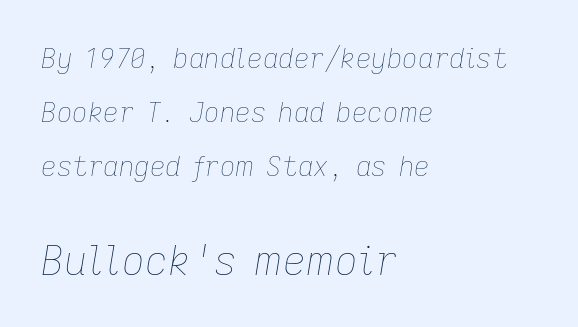
The image shows 40 px thin type, italic (leaning right); set left-aligned, loose line spacing (2.0x), normal letter spacing, not underlined; the second (bottom) block is 1.48x larger; low stroke contrast and a medium x-height.
